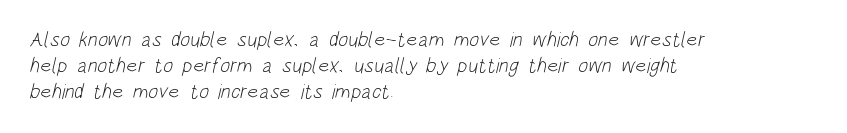
{"bold": "no", "underline": "no", "align": "left", "line_spacing_ratio": 1.24, "letter_spacing": "normal", "letter_spacing_em": 0.0, "glyph_px": 21}
